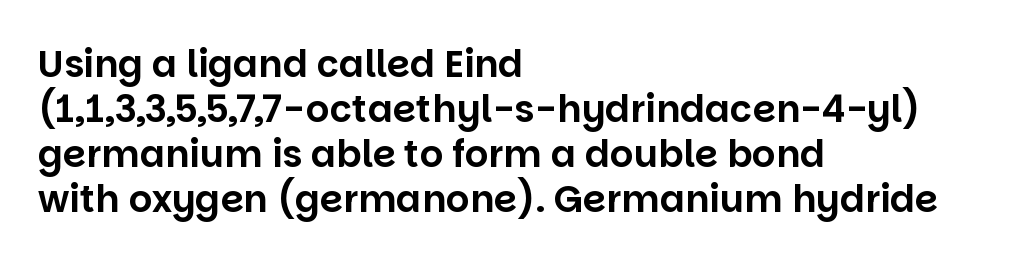
The image shows 37 px sans-serif type, upright; set left-aligned, line spacing 1.22x, normal letter spacing, not underlined; low stroke contrast and a large x-height.
